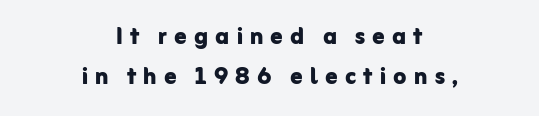
{"serif": "no", "italic": "no", "bold": "yes", "weight": "bold", "width": "normal", "stroke_contrast": "low", "x_height": "medium", "monospaced": "no", "underline": "no", "align": "center", "line_spacing": "normal", "line_spacing_ratio": 1.32, "letter_spacing": "wide", "letter_spacing_em": 0.24, "glyph_px": 30}
